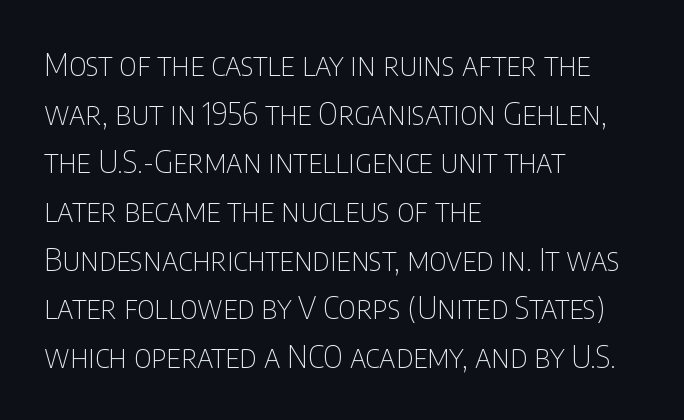
{"serif": "no", "italic": "no", "bold": "no", "weight": "thin", "width": "condensed", "stroke_contrast": "low", "x_height": "large", "monospaced": "no", "underline": "no", "align": "left", "line_spacing": "normal", "line_spacing_ratio": 1.57, "letter_spacing": "normal", "letter_spacing_em": 0.0, "glyph_px": 31}
